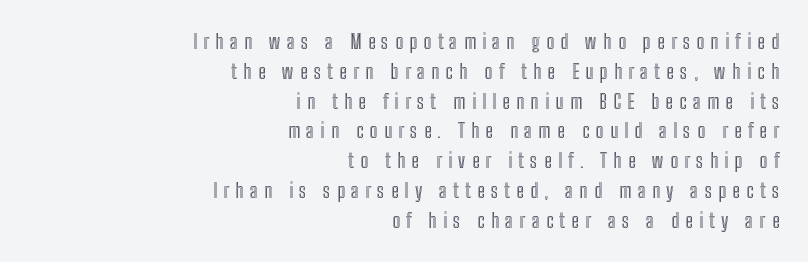
{"italic": "no", "underline": "no", "align": "right", "line_spacing": "normal", "line_spacing_ratio": 1.49, "letter_spacing": "wide", "letter_spacing_em": 0.32, "glyph_px": 20}
